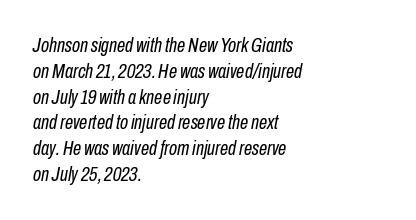
What stands out about the letter spacing? Nothing — it is the standard amount. Each stroke keeps to a modest, everyday thickness or less. The glyphs look as if they've been sheared to an angle. The typesetter chose a ragged-right arrangement here. The baseline area is clear.
